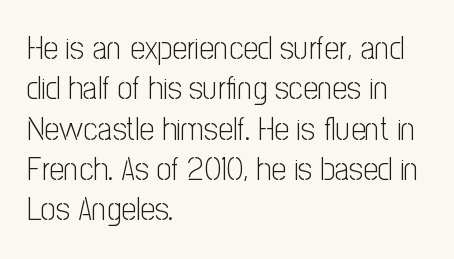
The image shows 33 px light, condensed sans-serif type, upright; set left-aligned, line spacing 1.22x, normal letter spacing, not underlined; low stroke contrast and a medium x-height.
